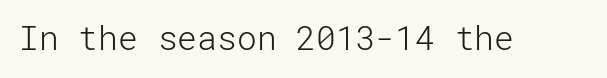
The image shows 33 px light sans-serif type, upright; set normal letter spacing, not underlined; low stroke contrast and a medium x-height.
